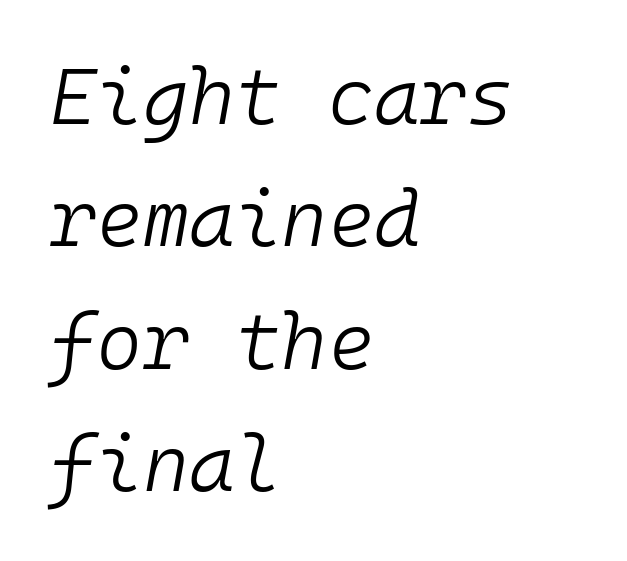
{"italic": "yes", "lean": "right", "slant_degrees": 10, "bold": "no", "weight": "light", "width": "normal", "stroke_contrast": "low", "x_height": "medium", "monospaced": "yes", "underline": "no", "align": "left", "line_spacing": "normal", "line_spacing_ratio": 1.55, "letter_spacing": "normal", "letter_spacing_em": 0.0, "glyph_px": 79}
